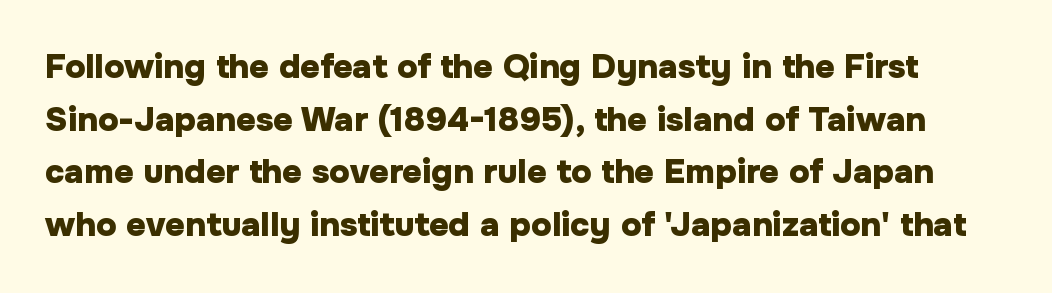
{"serif": "no", "italic": "no", "bold": "yes", "weight": "heavy", "width": "normal", "stroke_contrast": "low", "x_height": "medium", "monospaced": "no", "underline": "no", "line_spacing": "normal", "line_spacing_ratio": 1.55, "letter_spacing": "normal", "letter_spacing_em": 0.0, "glyph_px": 34}
